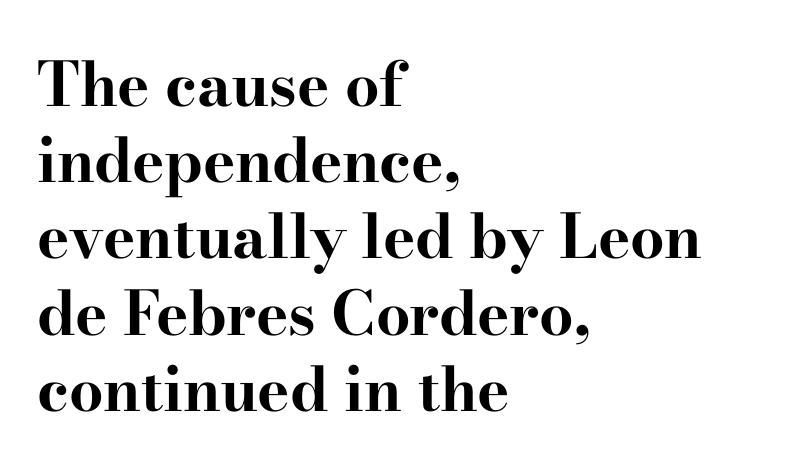
The image shows 61 px bold, wide serif type, upright; set left-aligned, normal line spacing (1.25x), normal letter spacing, not underlined; high stroke contrast and a small x-height.
